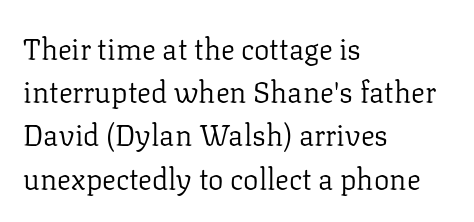
The image shows 29 px regular-weight serif type, upright; set left-aligned, normal line spacing (1.49x), normal letter spacing, not underlined; low stroke contrast and a medium x-height.
